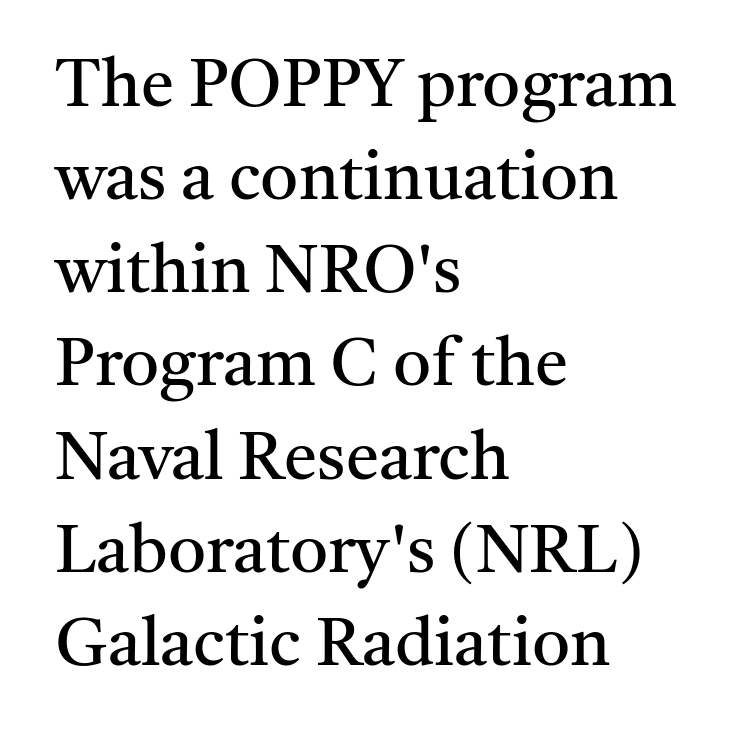
{"serif": "yes", "italic": "no", "bold": "no", "weight": "regular", "width": "normal", "stroke_contrast": "medium", "x_height": "medium", "monospaced": "no", "underline": "no", "align": "left", "line_spacing": "normal", "line_spacing_ratio": 1.39, "letter_spacing": "normal", "letter_spacing_em": 0.0, "glyph_px": 67}
